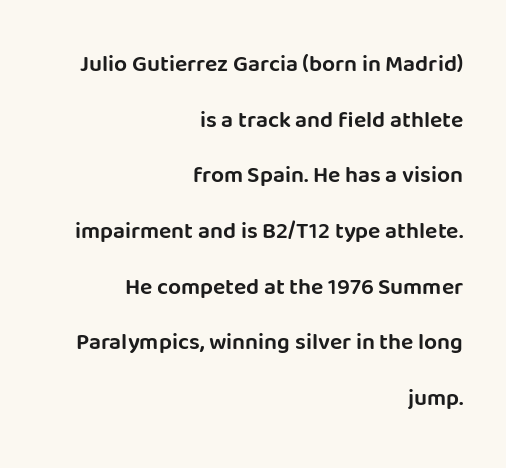
{"italic": "no", "underline": "no", "align": "right", "line_spacing": "loose", "line_spacing_ratio": 2.42, "letter_spacing": "normal", "letter_spacing_em": 0.0, "glyph_px": 23}
